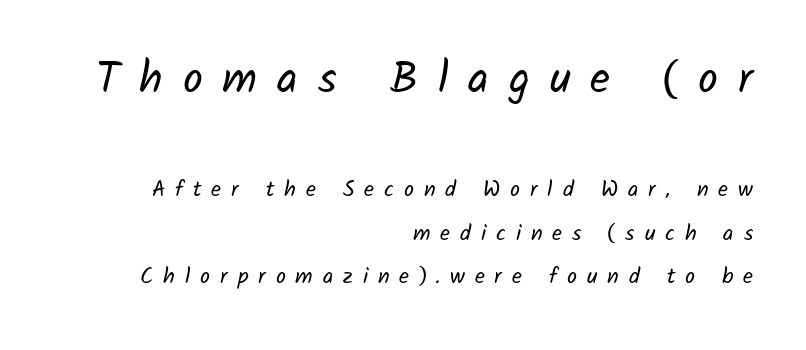
The image shows 44 px regular-weight sans-serif type; set right-aligned, loose line spacing (1.99x), unusually wide letter spacing (+0.45 em), not underlined; the first (top) block is 2.0x larger; low stroke contrast and a medium x-height.
